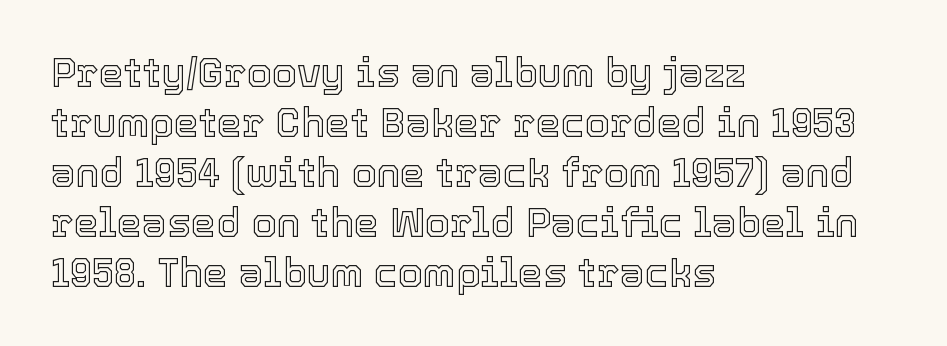
Q: Is the text italic (slanted)? A: No, it is upright.
Q: Is the text underlined? A: No.
Q: How is the paragraph aligned? A: Left-aligned.
Q: Is the spacing between letters normal or unusually wide? A: Normal.
Q: Is the spacing between lines tight, normal or loose? A: Normal.
Q: Width (condensed, normal, or wide)? A: Normal.
Q: x-height? A: Medium.
Q: Monospaced? A: No.
